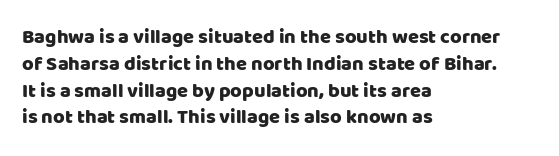
The vertical gap from one line to the next is medium. The letters sit at their default tracking, neither squeezed nor spread. A student would call this left alignment; a typographer would say flush left, rag right. Does the lettering tilt? It doesn't — this is upright.
